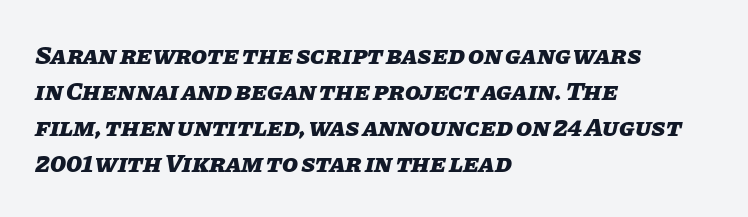
The tracking reads as untouched default to a designer's eye. Is the type bold? Yes — the strokes are clearly thick and heavy. The space beneath each line is pristine and unruled. Notice how the stems are inclined rather than vertical — that's the hallmark of italics.
